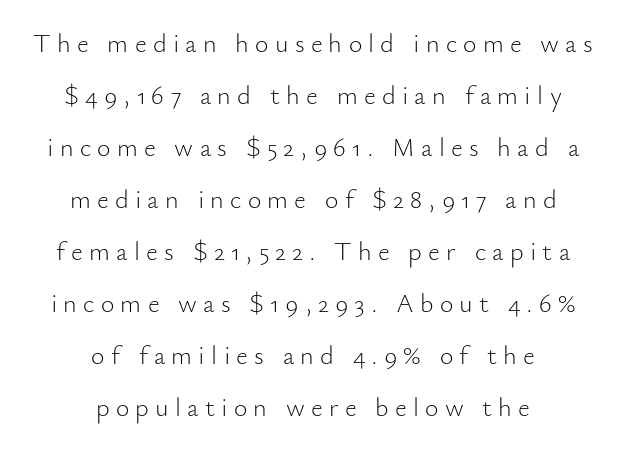
The image shows 26 px text type, upright; set centered, loose line spacing (2.0x), unusually wide letter spacing (+0.24 em), not underlined.
